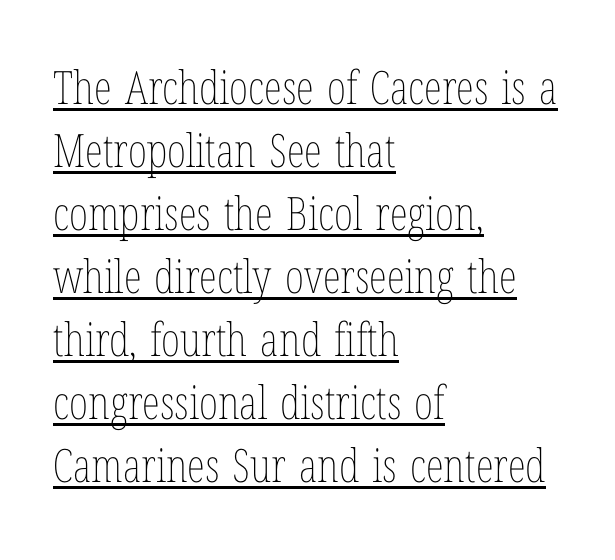
{"italic": "no", "bold": "no", "weight": "thin", "width": "condensed", "stroke_contrast": "low", "x_height": "medium", "monospaced": "no", "underline": "yes", "align": "left", "line_spacing": "normal", "line_spacing_ratio": 1.37, "letter_spacing": "normal", "letter_spacing_em": 0.0, "glyph_px": 46}
